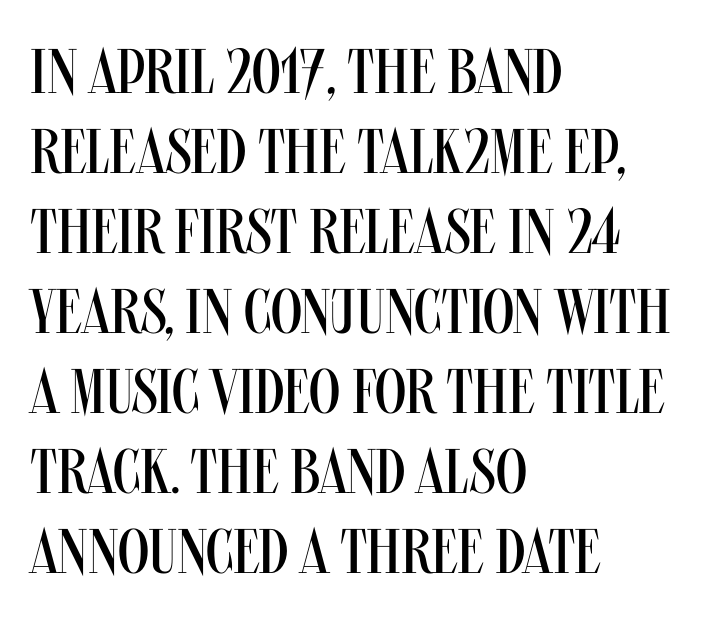
{"serif": "no", "italic": "no", "bold": "no", "weight": "regular", "width": "condensed", "stroke_contrast": "medium", "x_height": "large", "monospaced": "no", "underline": "no", "align": "left", "line_spacing": "normal", "line_spacing_ratio": 1.27, "letter_spacing": "normal", "letter_spacing_em": 0.0, "glyph_px": 63}
